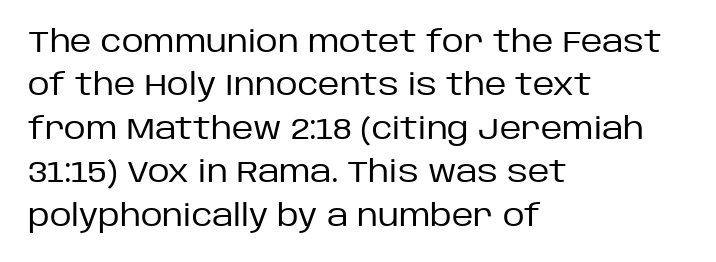
Tall strokes in this sample are plumb rather than angled. Observe the absence of serifs on each vertical stroke in this sample. Visually the block forms a straight wall on the left and a jagged coastline on the right. Do the characters align in a grid? No, the font is proportional. This rendering leaves character spacing at its baseline value. Weight: in the light-to-regular range.
